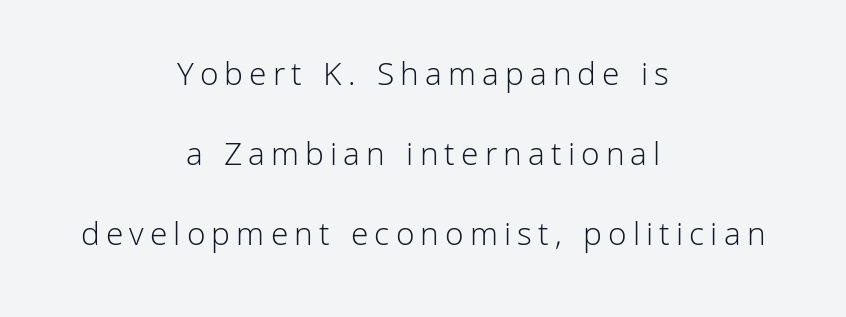
Q: Is the text bold? A: No.
Q: Is the text italic (slanted)? A: No, it is upright.
Q: Is the typeface a serif or a sans-serif typeface? A: Sans-serif.
Q: Is the text underlined? A: No.
Q: How is the paragraph aligned? A: Centered.
Q: Is the spacing between lines tight, normal or loose? A: Loose.
Q: Width (condensed, normal, or wide)? A: Normal.
Q: Stroke contrast? A: Low.
Q: x-height? A: Medium.
Q: Monospaced? A: No.
